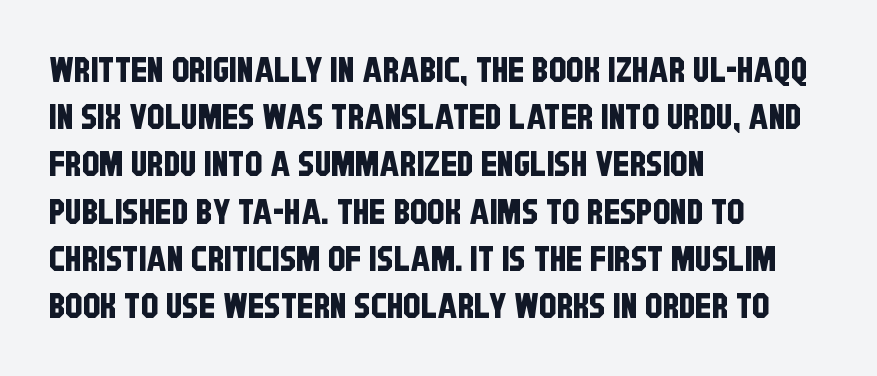
Q: Is the typeface a serif or a sans-serif typeface? A: Sans-serif.
Q: Is the text underlined? A: No.
Q: How is the paragraph aligned? A: Left-aligned.
Q: Is the spacing between letters normal or unusually wide? A: Normal.
Q: Is the spacing between lines tight, normal or loose? A: Normal.
Q: Width (condensed, normal, or wide)? A: Condensed.
Q: Stroke contrast? A: Low.
Q: x-height? A: Large.
Q: Monospaced? A: No.
